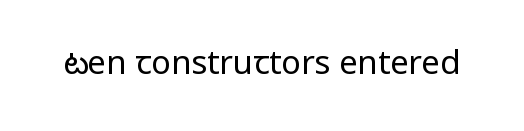
Q: Is the text bold? A: No.
Q: Is the text italic (slanted)? A: No, it is upright.
Q: Is the typeface a serif or a sans-serif typeface? A: Sans-serif.
Q: Is the text underlined? A: No.
Q: Is the spacing between letters normal or unusually wide? A: Normal.
Q: Width (condensed, normal, or wide)? A: Condensed.
Q: Stroke contrast? A: Low.
Q: x-height? A: Large.
Q: Monospaced? A: No.
